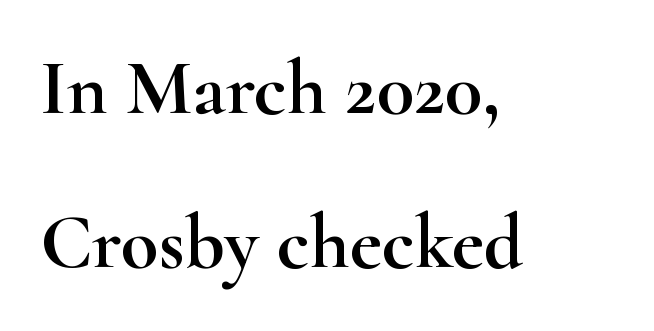
{"serif": "yes", "italic": "no", "width": "wide", "stroke_contrast": "high", "x_height": "small", "monospaced": "no", "underline": "no", "align": "left", "line_spacing": "loose", "line_spacing_ratio": 1.98, "letter_spacing": "normal", "letter_spacing_em": 0.0, "glyph_px": 78}
